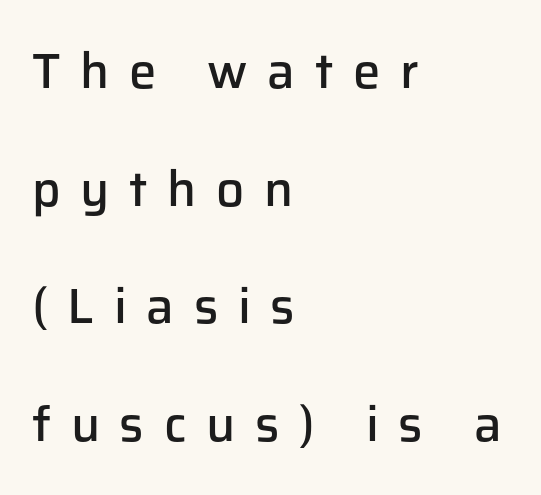
Teacher's note: observe the even left margin — that is flush-left alignment. Substantial extra tracking has been applied to these lines. Heft: intermediate — a semibold. Italic? Not at all — the glyphs are vertical. Spacing verdict: proportional, widths tailored to each character. The designer dialed line spacing up above the default.
